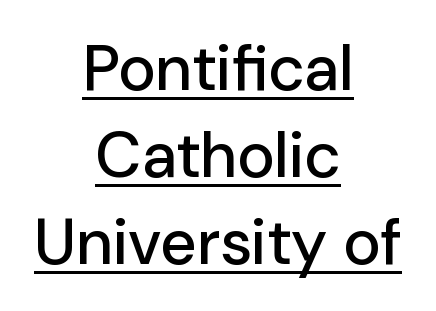
The image shows 64 px sans-serif type, upright; set centered, normal line spacing (1.36x), normal letter spacing, underlined; low stroke contrast and a medium x-height.
